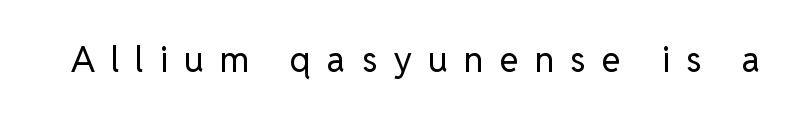
Italic? Not at all — the glyphs are vertical. Nope, no serifs anywhere on these letters. The foot of each line stays bare and open. You could not count columns in this text — the font is proportionally spaced. In terms of letterspacing, this is a distinctly airy, spread setting.
